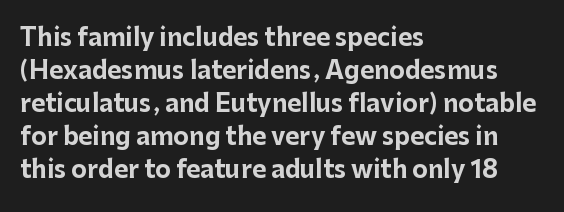
These lines keep a tight, regular rhythm from letter to letter. Heavy-handed strokes throughout: this text is bold. A normal amount of white space separates one row of letters from the next. The font's upright variant was chosen for this text. The string is rendered with underlining switched off. Which margin do the lines hug? The left one — the right edge is uneven.
